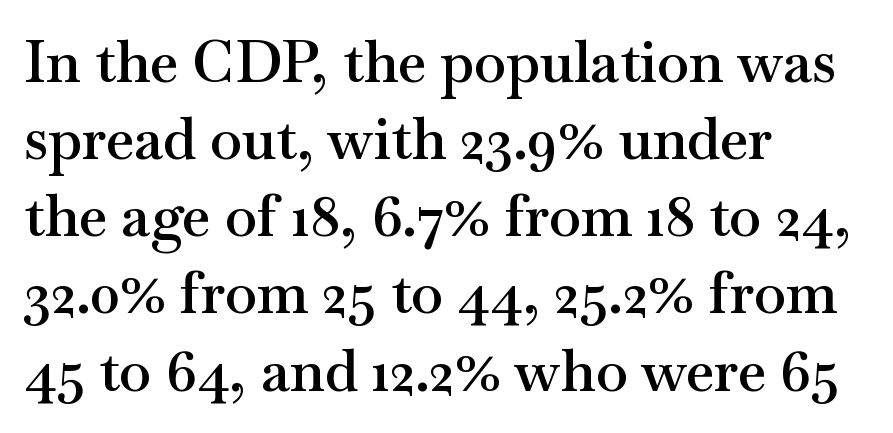
{"serif": "yes", "italic": "no", "bold": "semi", "weight": "semibold", "width": "wide", "stroke_contrast": "medium", "x_height": "small", "monospaced": "no", "underline": "no", "align": "left", "line_spacing": "normal", "line_spacing_ratio": 1.33, "letter_spacing": "normal", "letter_spacing_em": 0.0, "glyph_px": 58}
